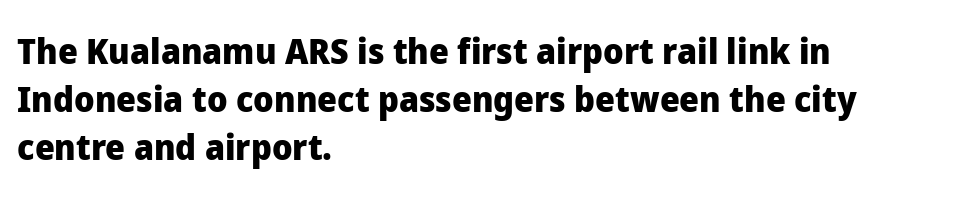
Classification — sans serif. The typesetting leans heavy: a genuine bold. The letters stand straight up with perfectly vertical stems. The specimen omits any rule beneath the text block's lines. Is the block centered? No — it sits flush against the left margin. Is there much room between lines? A standard amount, neither cramped nor airy.
